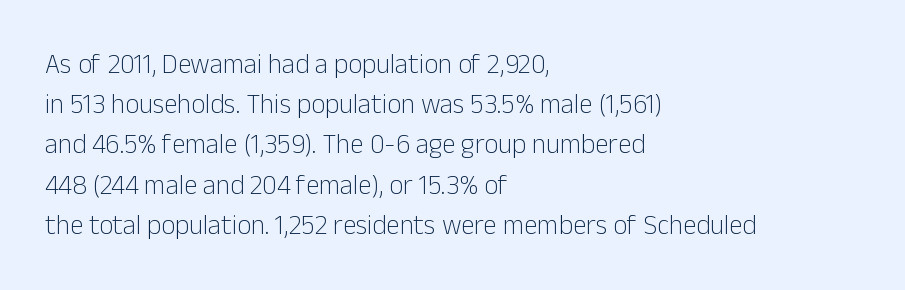
Q: Is the text bold? A: No.
Q: Is the text italic (slanted)? A: No, it is upright.
Q: Is the text underlined? A: No.
Q: How is the paragraph aligned? A: Left-aligned.
Q: Is the spacing between letters normal or unusually wide? A: Normal.
Q: Is the spacing between lines tight, normal or loose? A: Normal.
